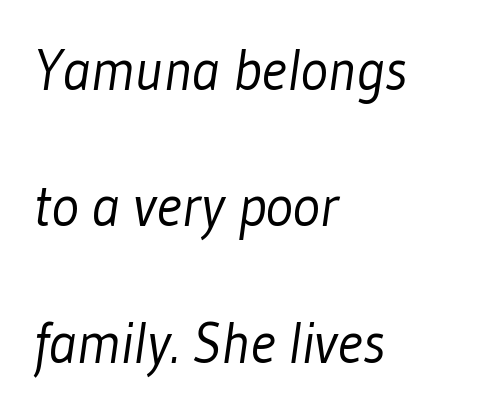
{"serif": "no", "bold": "no", "weight": "light", "width": "condensed", "stroke_contrast": "low", "x_height": "medium", "monospaced": "no", "underline": "no", "align": "left", "line_spacing": "loose", "line_spacing_ratio": 2.35, "letter_spacing": "normal", "letter_spacing_em": 0.0, "glyph_px": 58}
